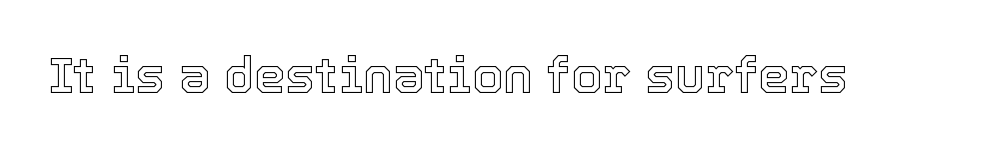
Glance below the letters and you will spot only blank space. The specimen reads as upright at a glance. How are the letters spaced? Ordinarily, with no added tracking. Each letter keeps its own natural width here, so spacing adapts to shape.
